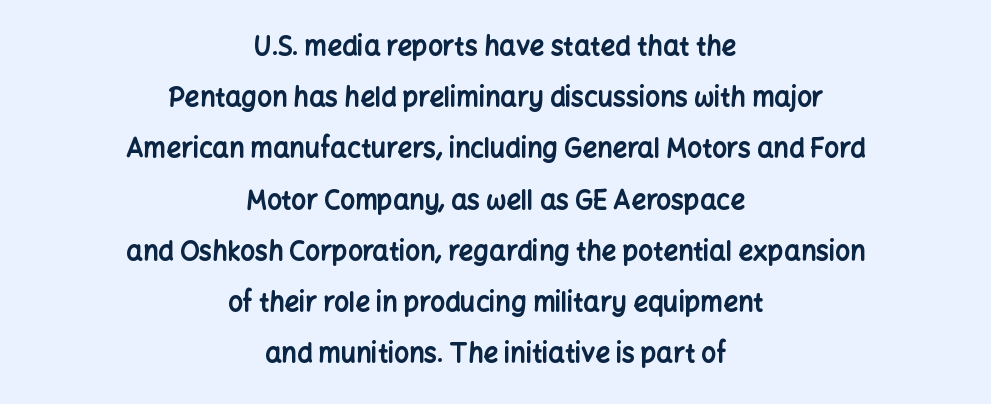
Rule under the text: the space is simply empty. Between one letter and the next there's only the usual sliver of space. Stroke thickness is high; the sample reads as a true bold. Italic? Not at all — the glyphs are vertical. If you folded the block vertically in half, each line would mirror itself in length. Airy leading.
